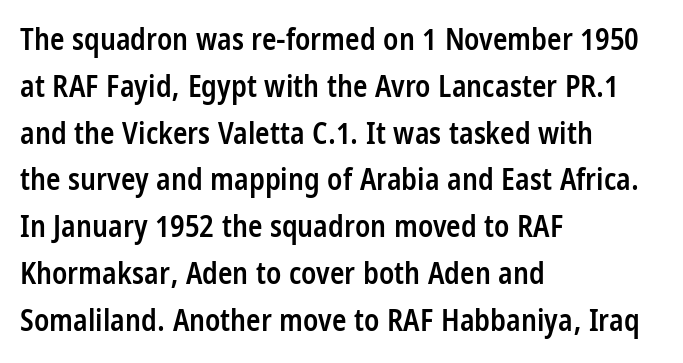
{"serif": "no", "italic": "no", "bold": "semi", "weight": "semibold", "width": "condensed", "stroke_contrast": "low", "x_height": "large", "monospaced": "no", "underline": "no", "align": "left", "line_spacing": "normal", "line_spacing_ratio": 1.56, "letter_spacing": "normal", "letter_spacing_em": 0.0, "glyph_px": 30}
